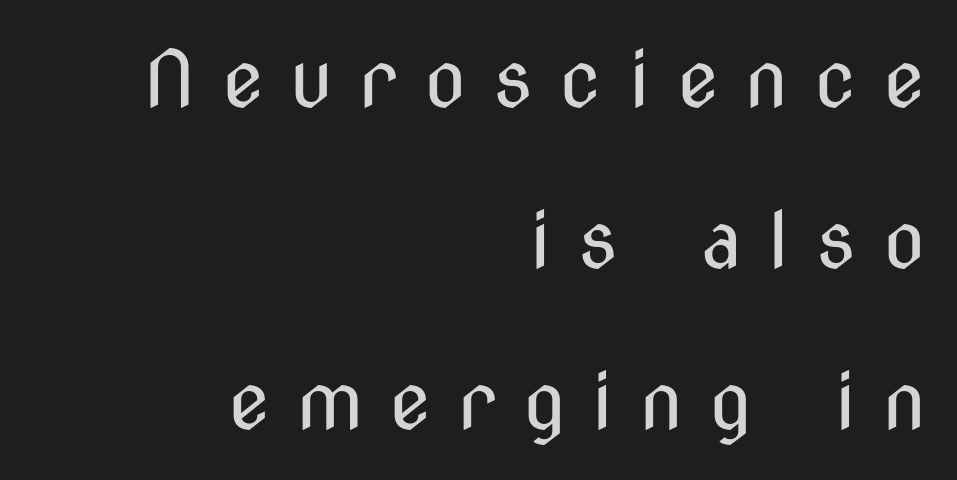
Is this a fixed-width face? No — the glyphs have proportional, varying widths. Upright lettering throughout. A typesetter would label this face a sans. Caption: multi-line text, flush right, ragged left.
